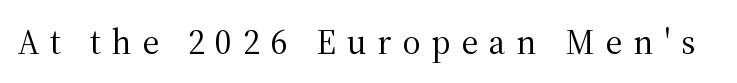
{"serif": "yes", "italic": "no", "bold": "no", "weight": "regular", "width": "normal", "stroke_contrast": "medium", "x_height": "medium", "monospaced": "no", "underline": "no", "letter_spacing": "wide", "letter_spacing_em": 0.31, "glyph_px": 35}
